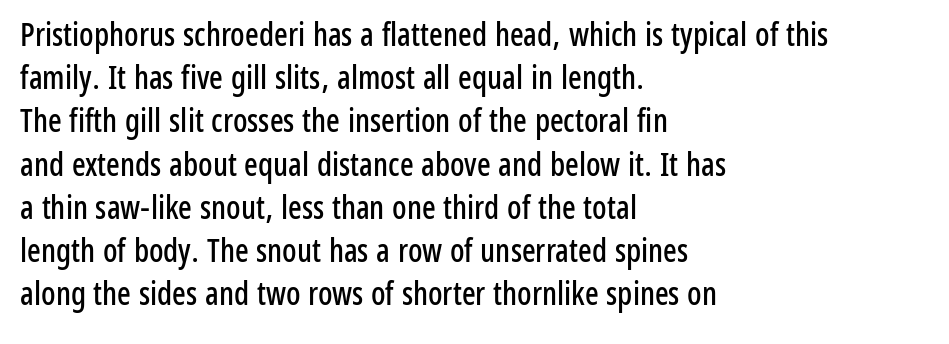
{"serif": "no", "italic": "no", "width": "condensed", "stroke_contrast": "low", "x_height": "medium", "monospaced": "no", "underline": "no", "align": "left", "line_spacing": "normal", "line_spacing_ratio": 1.35, "letter_spacing": "normal", "letter_spacing_em": 0.0, "glyph_px": 32}
